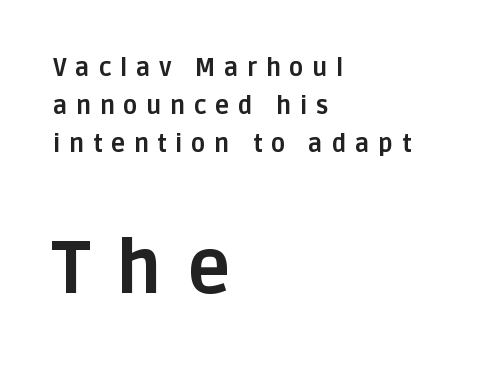
Q: Is the text bold? A: Yes.
Q: Is the text italic (slanted)? A: No, it is upright.
Q: Is the typeface a serif or a sans-serif typeface? A: Sans-serif.
Q: Is the text underlined? A: No.
Q: How is the paragraph aligned? A: Left-aligned.
Q: Is the spacing between letters normal or unusually wide? A: Unusually wide.
Q: Is the spacing between lines tight, normal or loose? A: Normal.
Q: Which block of text is set in a larger size, the first (top) or the second (bottom)? A: The second (bottom) one.
Q: Width (condensed, normal, or wide)? A: Normal.
Q: Stroke contrast? A: Low.
Q: x-height? A: Large.
Q: Monospaced? A: No.
